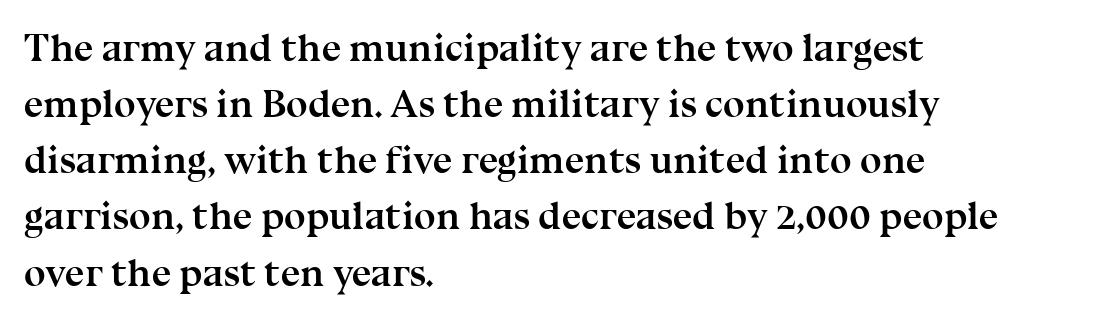
The image shows 39 px semibold serif type, upright; set left-aligned, normal line spacing (1.44x), normal letter spacing, not underlined; medium stroke contrast and a medium x-height.
